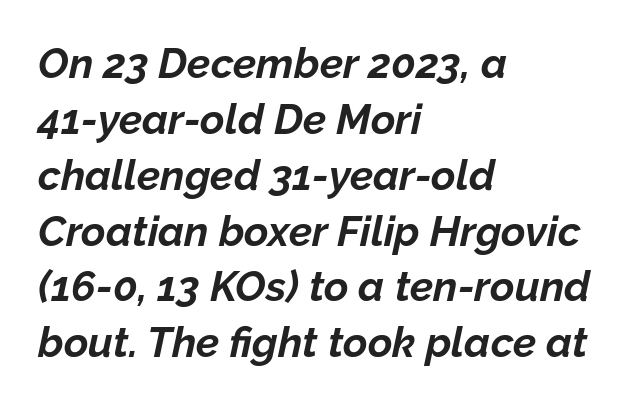
The leading is moderate, giving the passage an even texture. Compared with ordinary roman type, these characters are visibly tilted. Observe the ordinary spacing: letters are neighbours, not strangers. Each letter keeps its own natural width here, so spacing adapts to shape. Left-aligned paragraph, ragged on the right. Is the type bold? Yes — the strokes are clearly thick and heavy.
